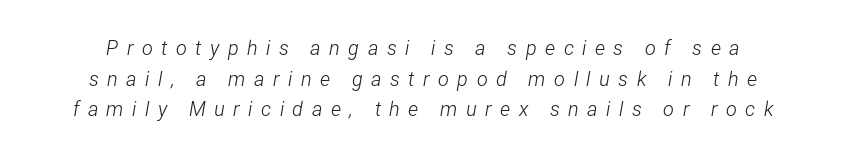
Q: Is the text bold? A: No.
Q: Is the text italic (slanted)? A: Yes, it leans right by about 12 degrees.
Q: Is the text underlined? A: No.
Q: Is the spacing between letters normal or unusually wide? A: Unusually wide.
Q: Is the spacing between lines tight, normal or loose? A: Normal.
